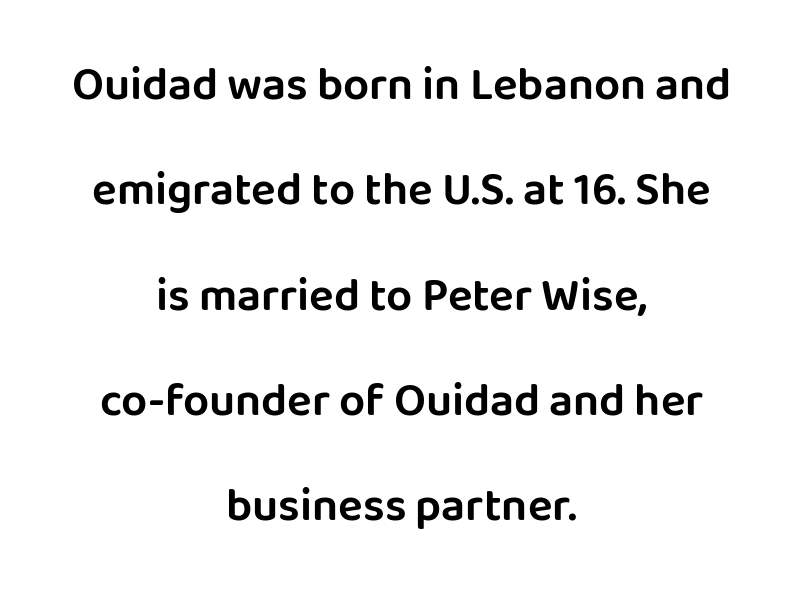
{"serif": "no", "italic": "no", "width": "normal", "stroke_contrast": "low", "x_height": "large", "monospaced": "no", "underline": "no", "align": "center", "line_spacing": "loose", "line_spacing_ratio": 2.29, "letter_spacing": "normal", "letter_spacing_em": 0.0, "glyph_px": 46}
